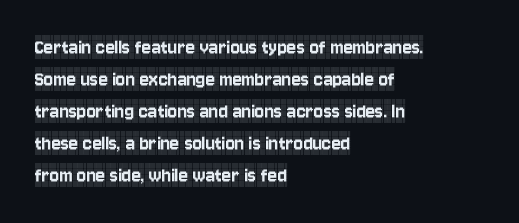
{"italic": "no", "underline": "no", "align": "left", "line_spacing": "normal", "line_spacing_ratio": 1.46, "letter_spacing": "normal", "letter_spacing_em": 0.0, "glyph_px": 22}
